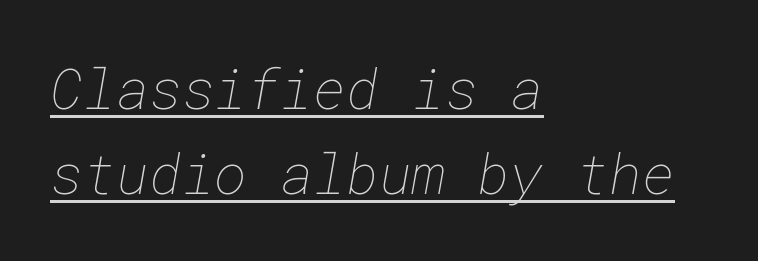
Every row of glyphs begins at an identical x-position on the left. Somebody hit Ctrl+U on this one — the words are underlined. Bold? No — there's no thickening of the strokes. Baseline-to-baseline distance is the conventional proportion of letter height.
